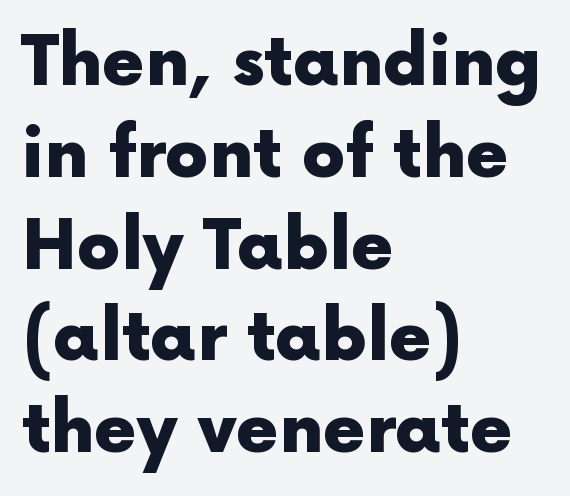
The image shows 69 px heavy sans-serif type, upright; set left-aligned, normal line spacing (1.33x), normal letter spacing, not underlined; a medium x-height.
